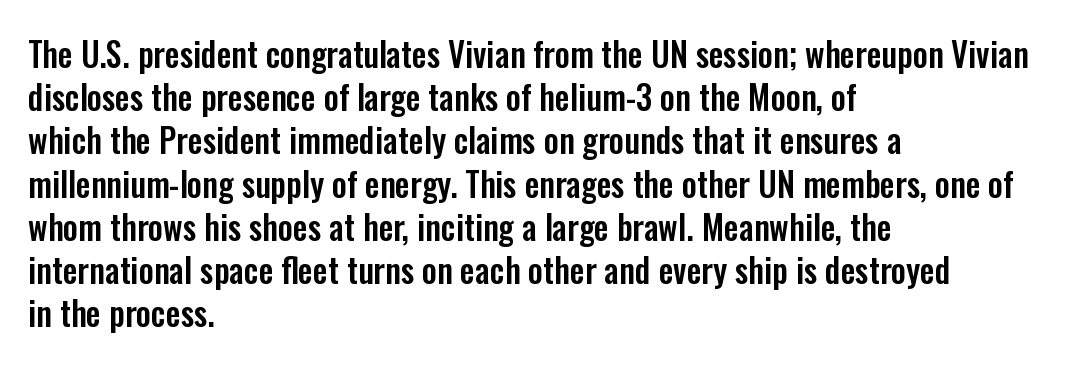
Q: Is the text italic (slanted)? A: No, it is upright.
Q: Is the typeface a serif or a sans-serif typeface? A: Sans-serif.
Q: Is the text underlined? A: No.
Q: How is the paragraph aligned? A: Left-aligned.
Q: Is the spacing between letters normal or unusually wide? A: Normal.
Q: Is the spacing between lines tight, normal or loose? A: Normal.
Q: Width (condensed, normal, or wide)? A: Condensed.
Q: Stroke contrast? A: Low.
Q: x-height? A: Medium.
Q: Monospaced? A: No.
